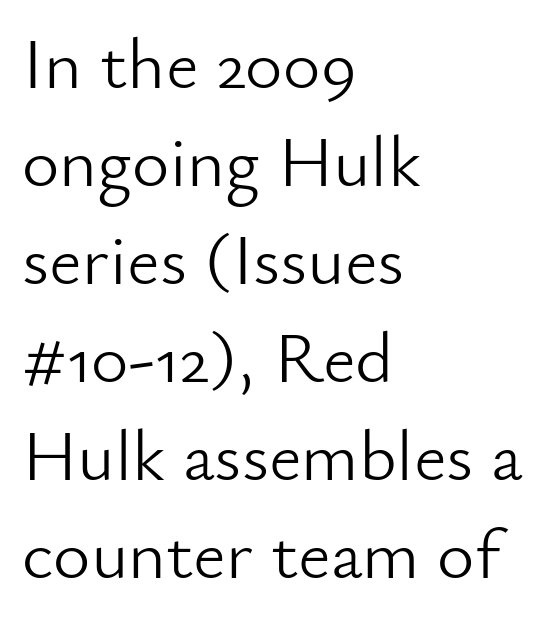
The image shows 72 px light sans-serif type, upright; set left-aligned, normal line spacing (1.36x), normal letter spacing, not underlined; low stroke contrast and a small x-height.
